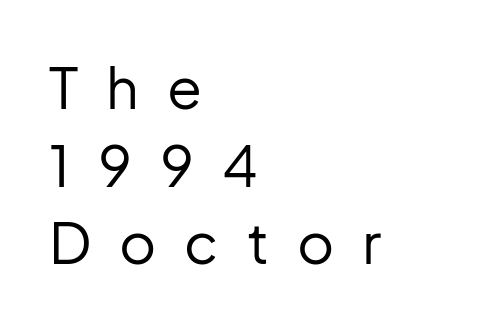
The image shows 57 px regular-weight sans-serif type, upright; set left-aligned, normal line spacing (1.36x), unusually wide letter spacing (+0.49 em), not underlined; low stroke contrast and a medium x-height.
